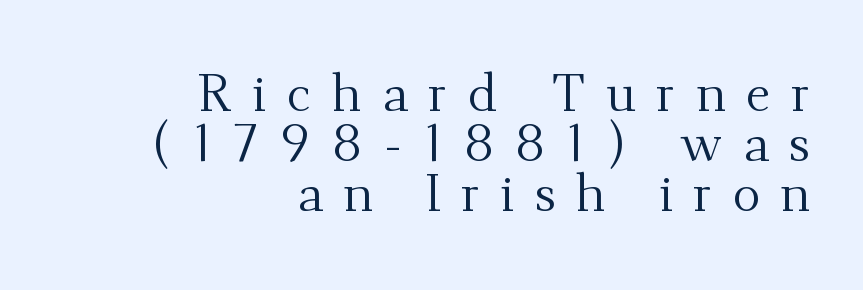
The image shows 52 px regular-weight serif type, upright; set right-aligned, tight line spacing (0.96x), unusually wide letter spacing (+0.39 em), not underlined; medium stroke contrast and a small x-height.
